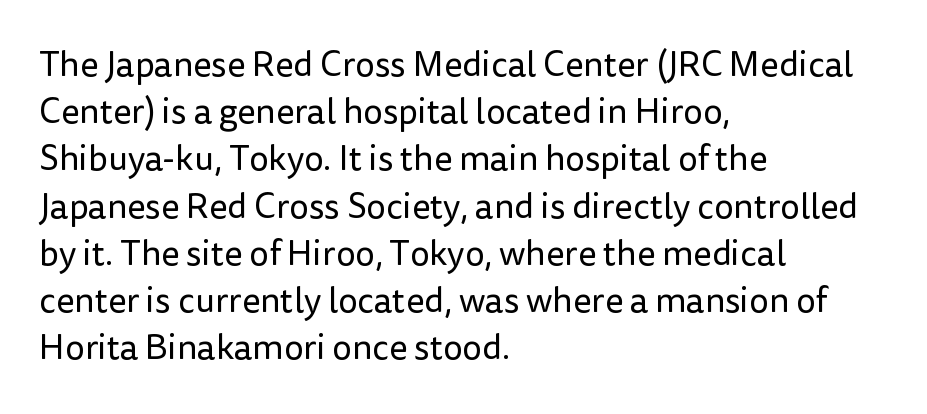
The image shows 35 px regular-weight sans-serif type, upright; set left-aligned, normal line spacing (1.35x), normal letter spacing, not underlined; low stroke contrast and a medium x-height.
